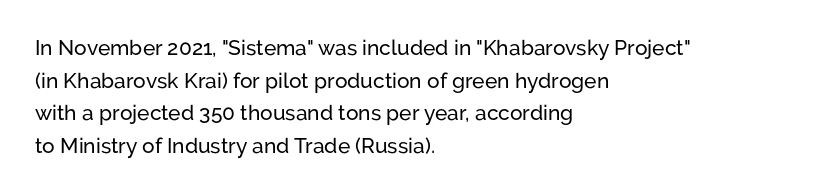
The line-height multiplier appears to be the usual default. Posture: straight, roman, zero tilt. This sample uses plain, unmodified letter spacing. No word sits above an underline.
